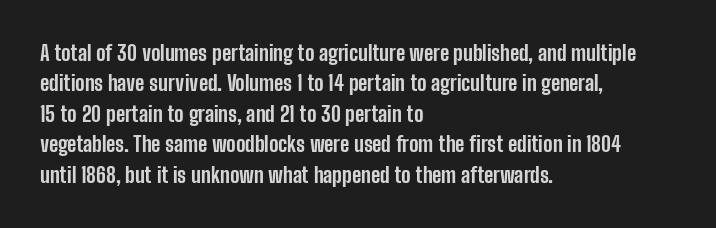
{"italic": "no", "bold": "yes", "underline": "no", "align": "left", "line_spacing": "normal", "line_spacing_ratio": 1.45, "letter_spacing": "normal", "letter_spacing_em": 0.0, "glyph_px": 21}
